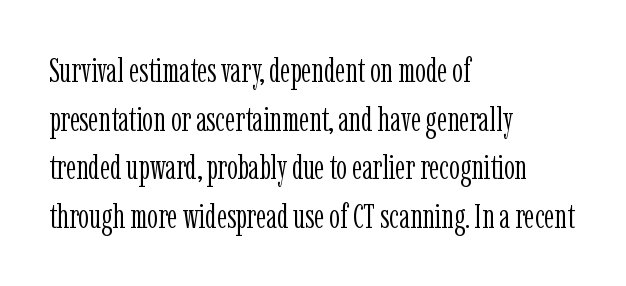
{"serif": "yes", "italic": "no", "bold": "no", "weight": "light", "width": "condensed", "stroke_contrast": "low", "x_height": "medium", "monospaced": "no", "underline": "no", "align": "left", "line_spacing": "normal", "line_spacing_ratio": 1.43, "letter_spacing": "normal", "letter_spacing_em": 0.0, "glyph_px": 34}
